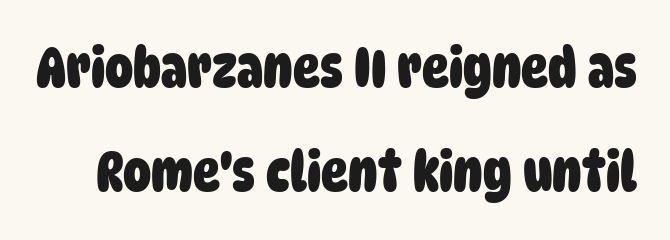
Q: Is the text bold? A: Yes.
Q: Is the typeface a serif or a sans-serif typeface? A: Sans-serif.
Q: Is the text underlined? A: No.
Q: Is the spacing between letters normal or unusually wide? A: Normal.
Q: Width (condensed, normal, or wide)? A: Condensed.
Q: Stroke contrast? A: Low.
Q: x-height? A: Large.
Q: Monospaced? A: No.
